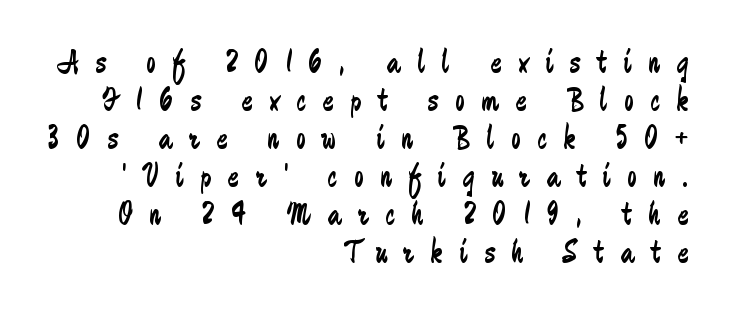
{"serif": "no", "bold": "no", "weight": "regular", "width": "condensed", "stroke_contrast": "low", "x_height": "medium", "monospaced": "no", "underline": "no", "align": "right", "line_spacing": "tight", "line_spacing_ratio": 1.12, "letter_spacing": "wide", "letter_spacing_em": 0.49, "glyph_px": 34}
